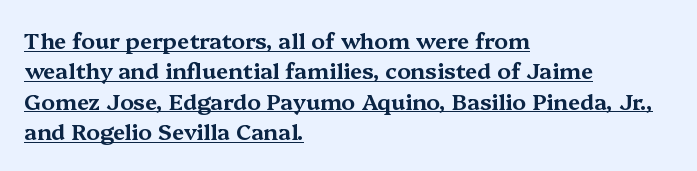
{"italic": "no", "underline": "yes", "align": "left", "line_spacing": "normal", "line_spacing_ratio": 1.38, "letter_spacing": "normal", "letter_spacing_em": 0.0, "glyph_px": 22}
